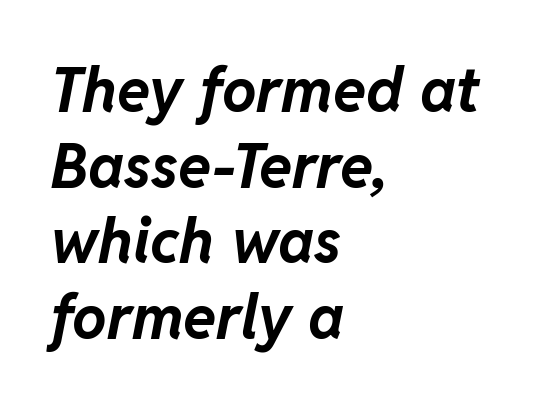
{"italic": "yes", "lean": "right", "slant_degrees": 11, "bold": "yes", "weight": "bold", "width": "normal", "stroke_contrast": "low", "x_height": "medium", "monospaced": "no", "underline": "no", "align": "left", "line_spacing_ratio": 1.24, "letter_spacing": "normal", "letter_spacing_em": 0.0, "glyph_px": 61}
